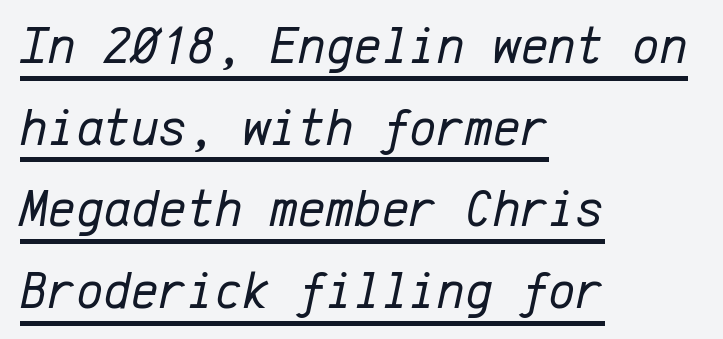
{"italic": "yes", "lean": "right", "slant_degrees": 12, "bold": "no", "weight": "regular", "width": "normal", "stroke_contrast": "low", "x_height": "medium", "monospaced": "yes", "underline": "yes", "align": "left", "line_spacing": "normal", "line_spacing_ratio": 1.54, "letter_spacing": "normal", "letter_spacing_em": 0.0, "glyph_px": 53}
